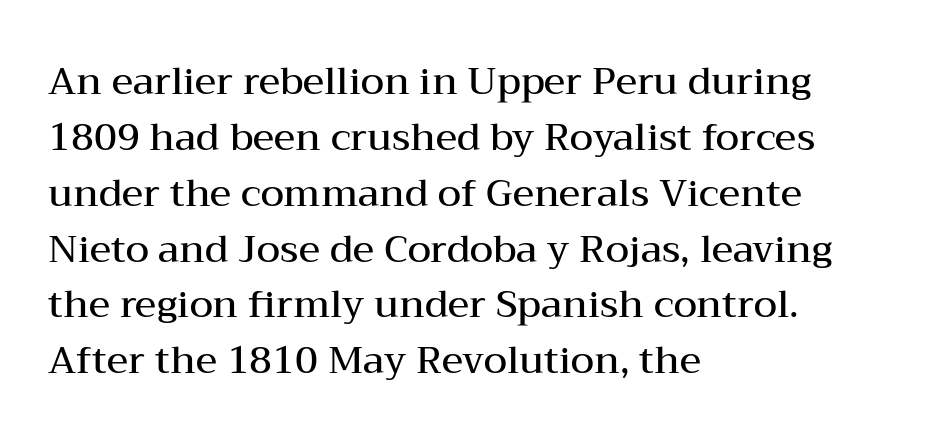
The image shows 38 px semibold, wide serif type, upright; set left-aligned, normal line spacing (1.47x), normal letter spacing, not underlined; medium stroke contrast and a medium x-height.
